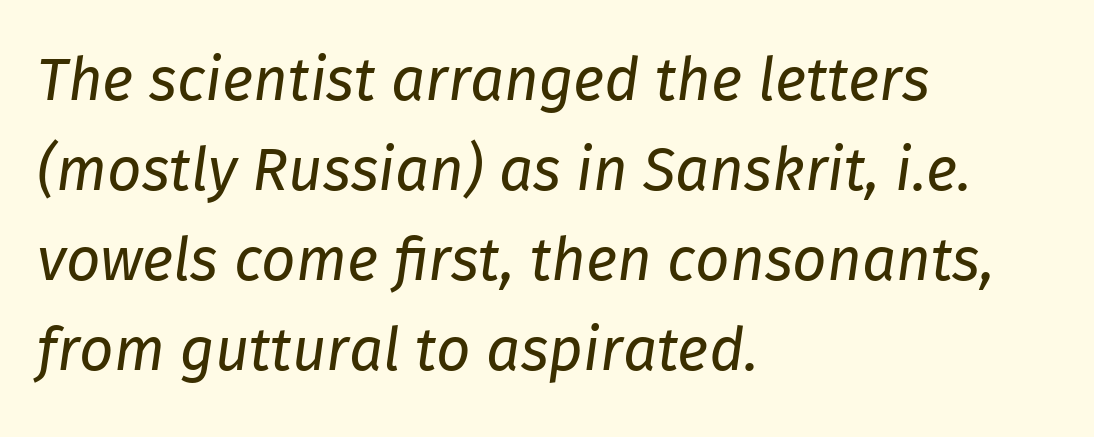
{"italic": "yes", "lean": "right", "slant_degrees": 8, "bold": "no", "weight": "regular", "width": "normal", "stroke_contrast": "low", "x_height": "medium", "monospaced": "no", "underline": "no", "align": "left", "line_spacing": "normal", "line_spacing_ratio": 1.5, "letter_spacing": "normal", "letter_spacing_em": 0.0, "glyph_px": 60}
